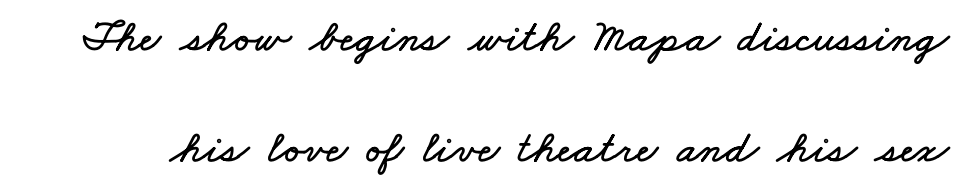
These lines are rendered in a variable-pitch font. Words float on clear page, feet unadorned. The line texture is even and compact thanks to regular tracking. Successive baselines arrive slowly, with a big drop between each.
